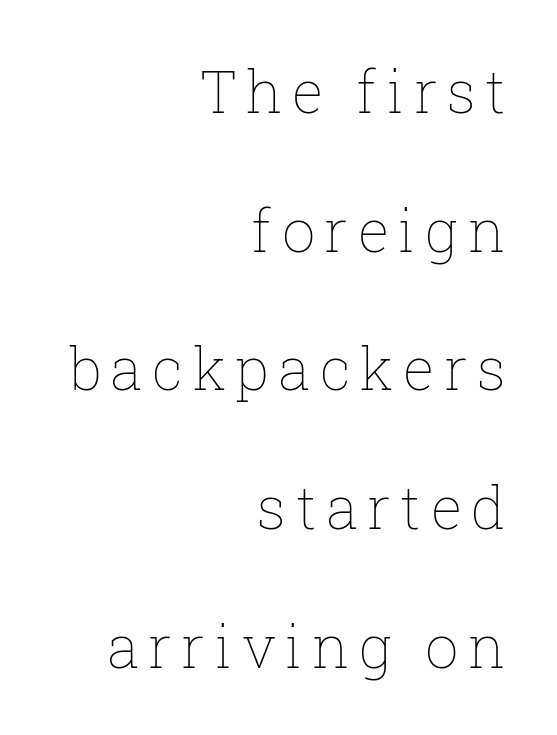
{"italic": "no", "bold": "no", "weight": "thin", "width": "normal", "stroke_contrast": "low", "x_height": "medium", "monospaced": "no", "underline": "no", "align": "right", "line_spacing": "loose", "line_spacing_ratio": 2.35, "glyph_px": 59}
